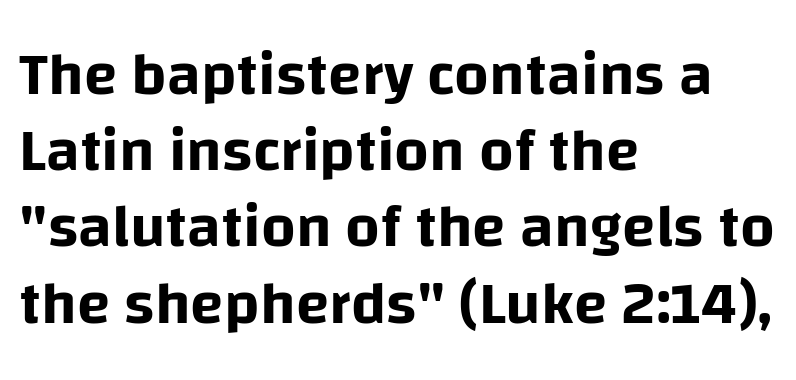
Layout note: lines flush left. Spacing verdict: proportional, widths tailored to each character. The characters display no serif detailing; their extremities are plain. Descenders are the only things crossing below the line. Is there much room between lines? A standard amount, neither cramped nor airy. When letters stand straight like this, we call the style roman or upright.
